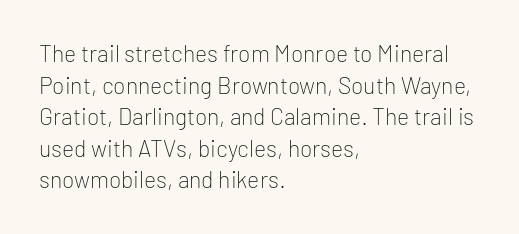
The image shows 23 px text type, upright; set left-aligned, normal line spacing (1.37x), normal letter spacing, not underlined.
